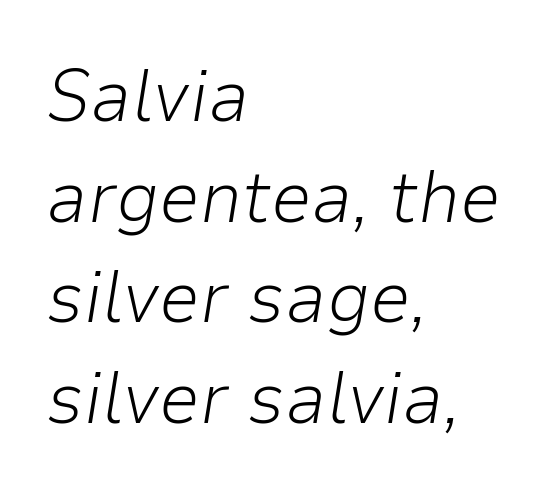
{"italic": "yes", "lean": "right", "slant_degrees": 9, "bold": "no", "weight": "light", "width": "normal", "stroke_contrast": "low", "x_height": "medium", "monospaced": "no", "underline": "no", "align": "left", "line_spacing": "normal", "line_spacing_ratio": 1.36, "letter_spacing": "normal", "letter_spacing_em": 0.0, "glyph_px": 74}
